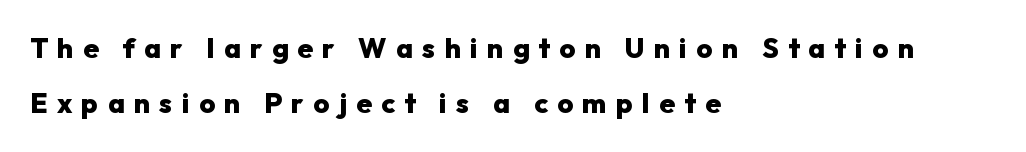
Q: Is the text bold? A: Yes.
Q: Is the text italic (slanted)? A: No, it is upright.
Q: Is the typeface a serif or a sans-serif typeface? A: Sans-serif.
Q: Is the text underlined? A: No.
Q: How is the paragraph aligned? A: Left-aligned.
Q: Is the spacing between letters normal or unusually wide? A: Unusually wide.
Q: Is the spacing between lines tight, normal or loose? A: Loose.
Q: Width (condensed, normal, or wide)? A: Normal.
Q: Stroke contrast? A: Low.
Q: x-height? A: Medium.
Q: Monospaced? A: No.
